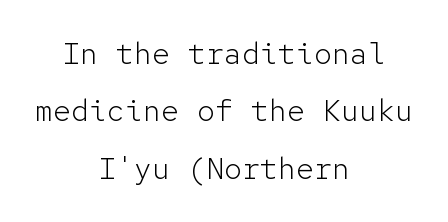
The image shows 30 px light sans-serif type, upright, monospaced; set centered, loose line spacing (1.91x), normal letter spacing, not underlined; low stroke contrast and a medium x-height.
